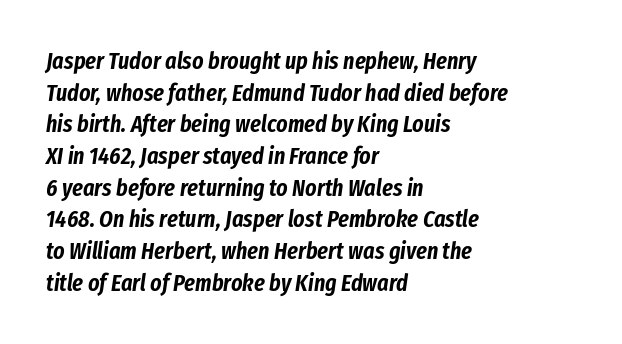
Q: Is the text italic (slanted)? A: Yes, it leans right by about 8 degrees.
Q: Is the text underlined? A: No.
Q: How is the paragraph aligned? A: Left-aligned.
Q: Is the spacing between letters normal or unusually wide? A: Normal.
Q: Is the spacing between lines tight, normal or loose? A: Normal.
